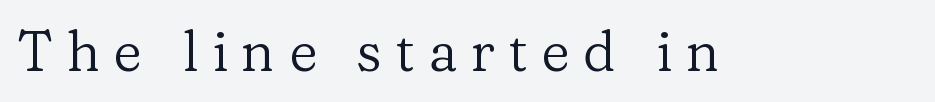
Q: Is the text bold? A: No.
Q: Is the text italic (slanted)? A: No, it is upright.
Q: Is the typeface a serif or a sans-serif typeface? A: Serif.
Q: Is the text underlined? A: No.
Q: Is the spacing between letters normal or unusually wide? A: Unusually wide.
Q: Width (condensed, normal, or wide)? A: Normal.
Q: Stroke contrast? A: Low.
Q: x-height? A: Medium.
Q: Monospaced? A: No.
